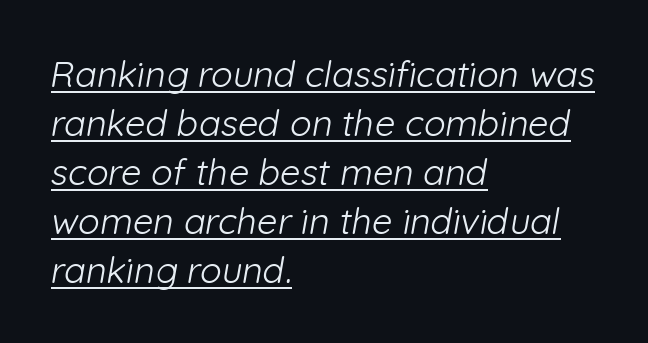
This rendering features underlined lettering. Inter-character spacing is left at the font's built-in metrics. Summary of vertical rhythm: regular, with standard interline spacing. Classification — sans serif. No extra ink here — the face is not bold. One-word summary of the alignment: left.
